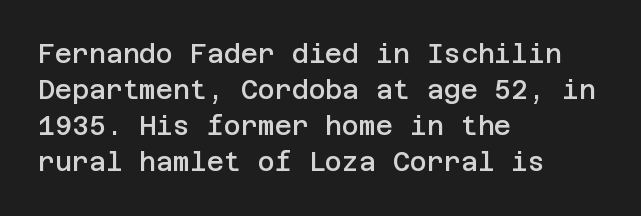
Q: Is the text bold? A: Semi-bold.
Q: Is the text italic (slanted)? A: No, it is upright.
Q: Is the text underlined? A: No.
Q: How is the paragraph aligned? A: Left-aligned.
Q: Is the spacing between letters normal or unusually wide? A: Normal.
Q: Is the spacing between lines tight, normal or loose? A: Normal.
